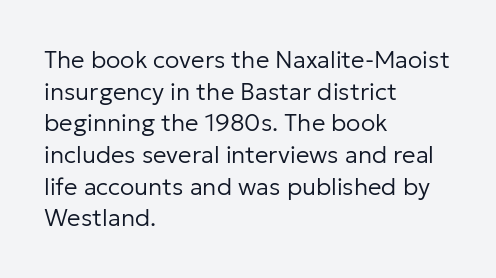
{"italic": "no", "bold": "no", "underline": "no", "align": "left", "line_spacing": "normal", "line_spacing_ratio": 1.32, "letter_spacing": "normal", "letter_spacing_em": 0.0, "glyph_px": 24}
